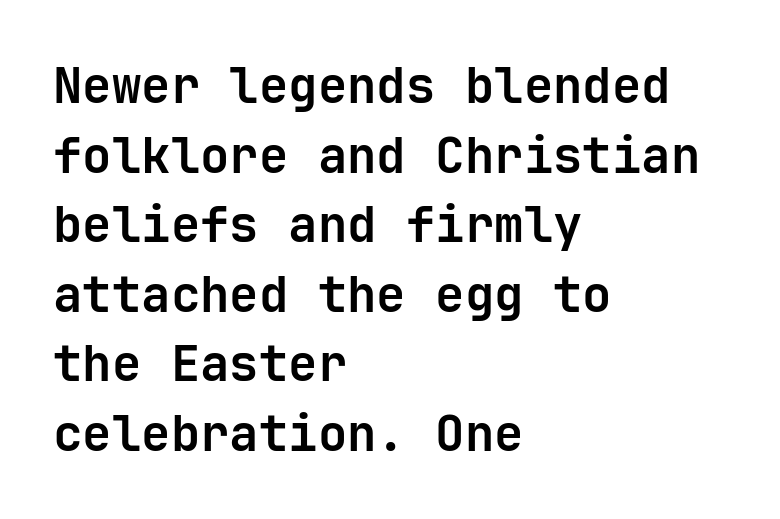
{"serif": "no", "italic": "no", "bold": "yes", "weight": "bold", "width": "normal", "stroke_contrast": "low", "x_height": "medium", "monospaced": "yes", "underline": "no", "align": "left", "line_spacing": "normal", "line_spacing_ratio": 1.42, "letter_spacing": "normal", "letter_spacing_em": 0.0, "glyph_px": 49}
